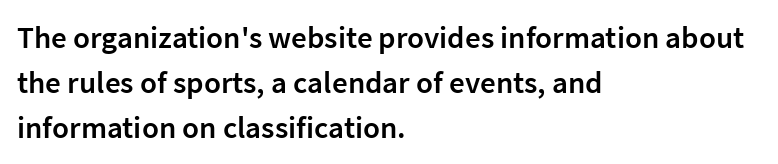
Q: Is the text bold? A: Semi-bold.
Q: Is the text italic (slanted)? A: No, it is upright.
Q: Is the typeface a serif or a sans-serif typeface? A: Sans-serif.
Q: Is the text underlined? A: No.
Q: How is the paragraph aligned? A: Left-aligned.
Q: Is the spacing between letters normal or unusually wide? A: Normal.
Q: Is the spacing between lines tight, normal or loose? A: Normal.
Q: Width (condensed, normal, or wide)? A: Normal.
Q: Stroke contrast? A: Low.
Q: x-height? A: Medium.
Q: Monospaced? A: No.
